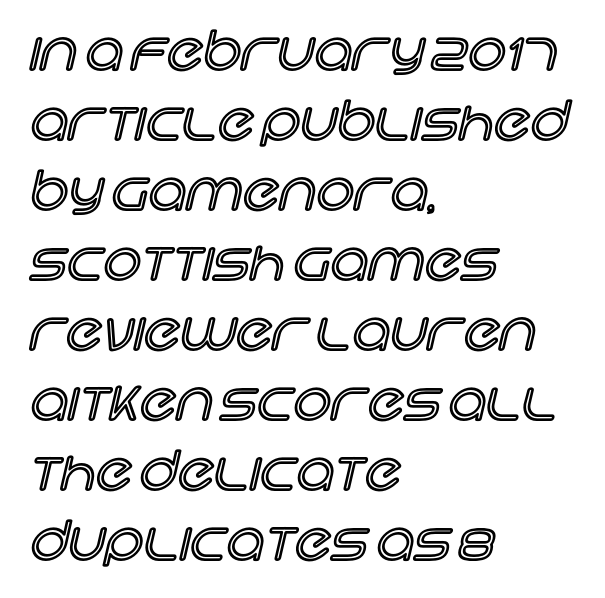
One glance says typical: line gaps are just what's usual. The specimen omits any rule beneath the text block's lines. Honestly, the letter spacing is just normal — you wouldn't notice it. The letters advance in unequal steps, a hallmark of proportional type.
